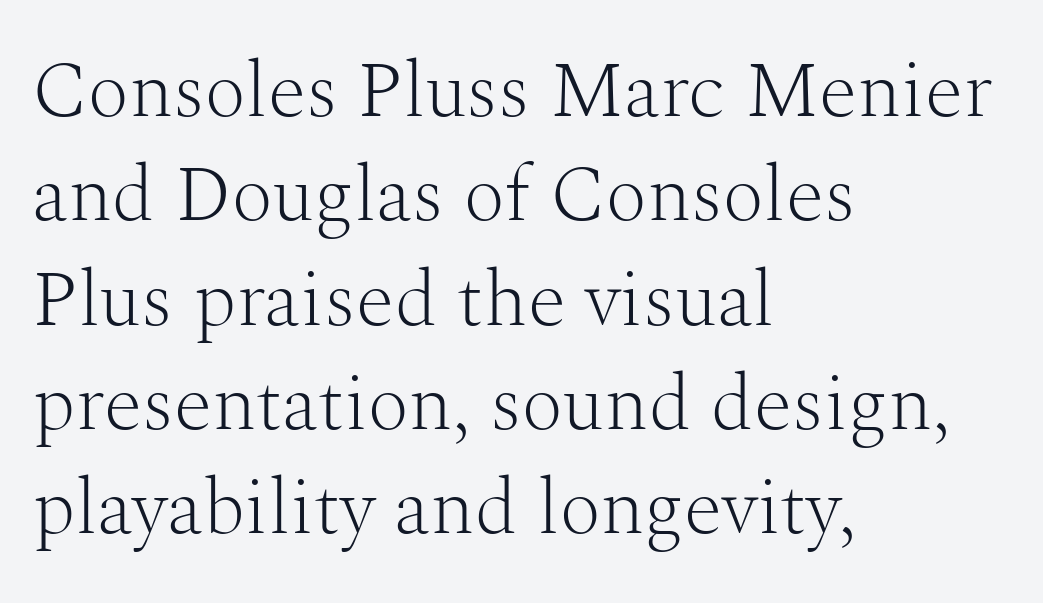
The image shows 79 px light serif type, upright; set left-aligned, normal line spacing (1.32x), normal letter spacing, not underlined; medium stroke contrast and a medium x-height.
